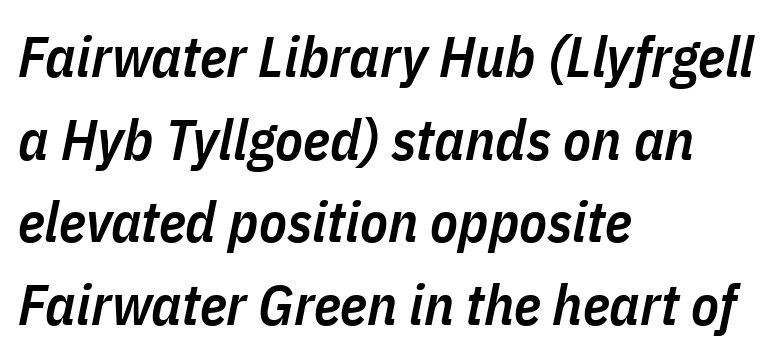
This is the in-between weight designers call semibold or demi. The rendering uses a moderate line-height, typical for paragraphs. Is the letter spacing exaggerated? No — it looks like the ordinary default. An italicized treatment has been applied to the whole sample. Beneath every word, the page is bare.
